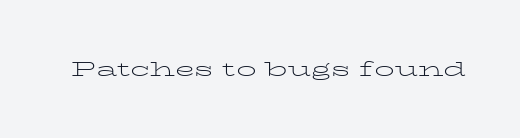
Q: Is the text bold? A: No.
Q: Is the text italic (slanted)? A: No, it is upright.
Q: Is the text underlined? A: No.
Q: Is the spacing between letters normal or unusually wide? A: Normal.
